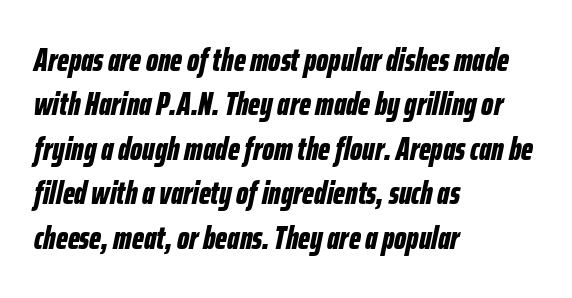
Q: Is the text bold? A: Yes.
Q: Is the text italic (slanted)? A: Yes, it leans right by about 12 degrees.
Q: Is the text underlined? A: No.
Q: How is the paragraph aligned? A: Left-aligned.
Q: Is the spacing between letters normal or unusually wide? A: Normal.
Q: Is the spacing between lines tight, normal or loose? A: Normal.
Q: Width (condensed, normal, or wide)? A: Condensed.
Q: Stroke contrast? A: Low.
Q: x-height? A: Medium.
Q: Monospaced? A: No.
